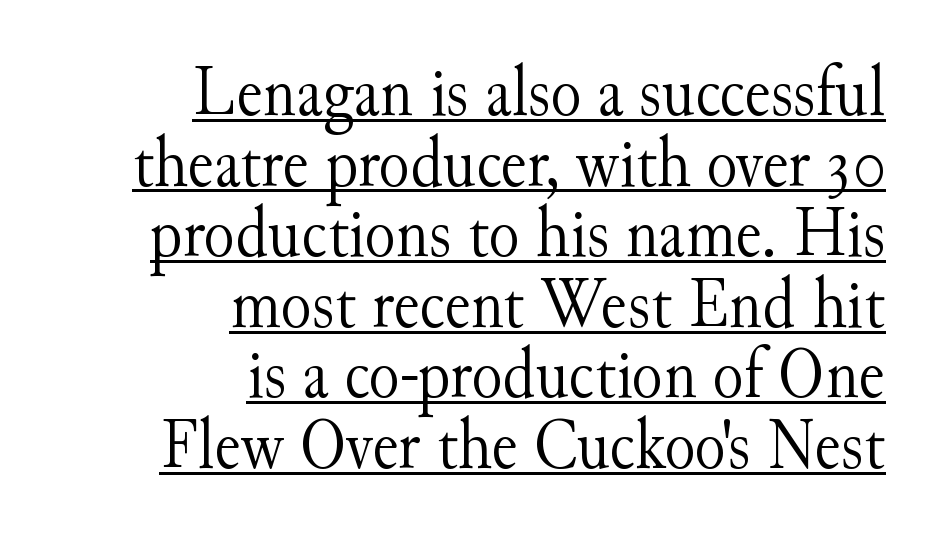
Q: Is the text bold? A: No.
Q: Is the text italic (slanted)? A: No, it is upright.
Q: Is the typeface a serif or a sans-serif typeface? A: Serif.
Q: Is the text underlined? A: Yes.
Q: How is the paragraph aligned? A: Right-aligned.
Q: Is the spacing between letters normal or unusually wide? A: Normal.
Q: Is the spacing between lines tight, normal or loose? A: Tight.
Q: Width (condensed, normal, or wide)? A: Normal.
Q: Stroke contrast? A: Medium.
Q: x-height? A: Small.
Q: Monospaced? A: No.
